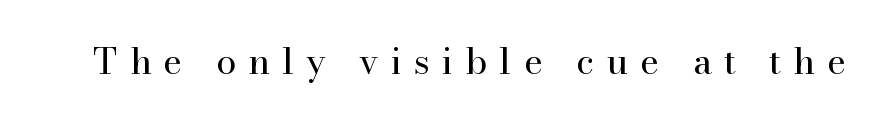
Q: Is the text bold? A: No.
Q: Is the text italic (slanted)? A: No, it is upright.
Q: Is the typeface a serif or a sans-serif typeface? A: Serif.
Q: Is the text underlined? A: No.
Q: Is the spacing between letters normal or unusually wide? A: Unusually wide.
Q: Width (condensed, normal, or wide)? A: Normal.
Q: Stroke contrast? A: High.
Q: x-height? A: Small.
Q: Monospaced? A: No.
